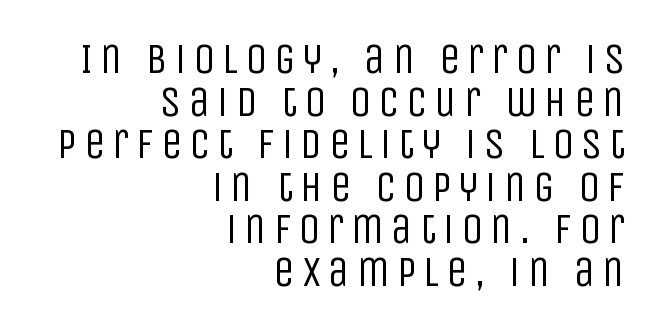
The image shows 43 px regular-weight, condensed sans-serif type, upright; set right-aligned, tight line spacing (0.99x), not underlined; low stroke contrast and a large x-height.
